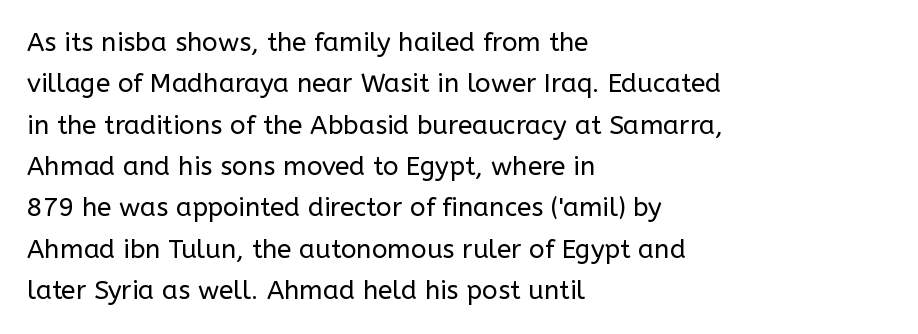
Each stroke keeps to a modest, everyday thickness or less. Whoever set this chose a conventional vertical rhythm. Caption: multi-line text, flush left, ragged right. Underlining? Definitely not there.
